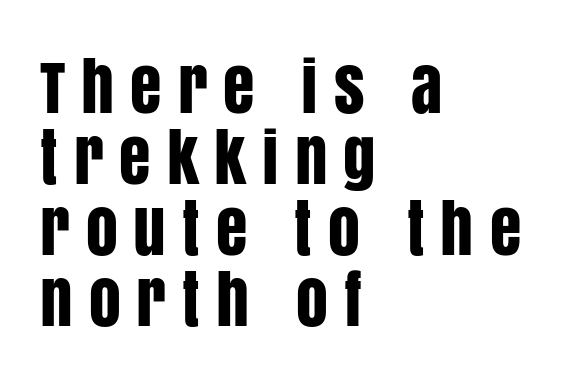
Q: Is the text italic (slanted)? A: No, it is upright.
Q: Is the typeface a serif or a sans-serif typeface? A: Sans-serif.
Q: Is the text underlined? A: No.
Q: How is the paragraph aligned? A: Left-aligned.
Q: Is the spacing between letters normal or unusually wide? A: Unusually wide.
Q: Is the spacing between lines tight, normal or loose? A: Tight.
Q: Width (condensed, normal, or wide)? A: Condensed.
Q: Stroke contrast? A: Low.
Q: x-height? A: Large.
Q: Monospaced? A: No.
